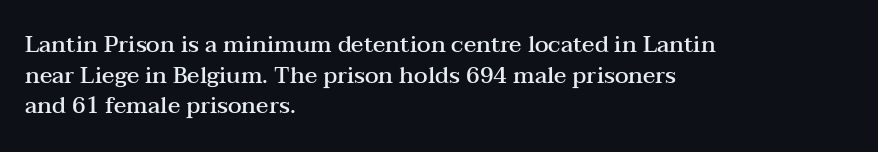
The image shows 23 px text type, upright; set left-aligned, normal line spacing (1.33x), normal letter spacing, not underlined.
